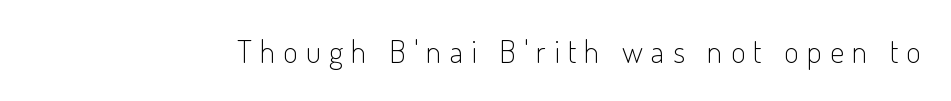
The image shows 32 px light, condensed sans-serif type, upright; set unusually wide letter spacing (+0.25 em), not underlined; low stroke contrast and a small x-height.
